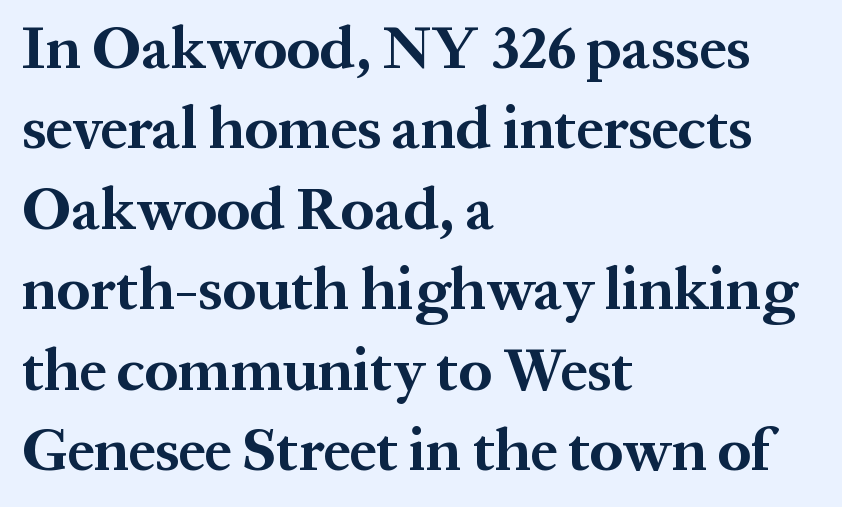
The image shows 60 px bold serif type, upright; set left-aligned, normal line spacing (1.34x), normal letter spacing, not underlined; medium stroke contrast and a medium x-height.
